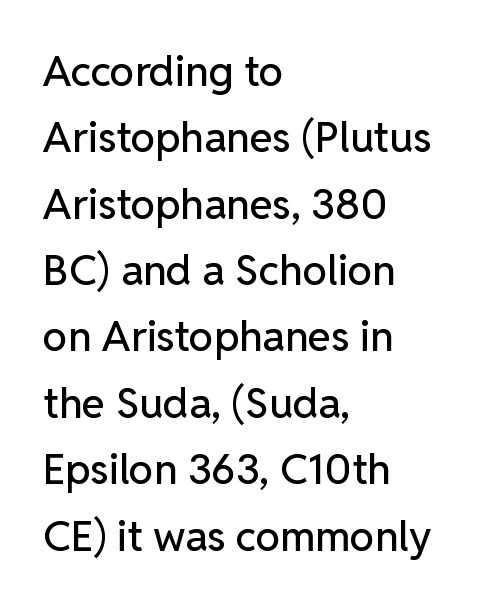
The image shows 42 px sans-serif type, upright; set left-aligned, normal line spacing (1.58x), normal letter spacing, not underlined; low stroke contrast and a medium x-height.
